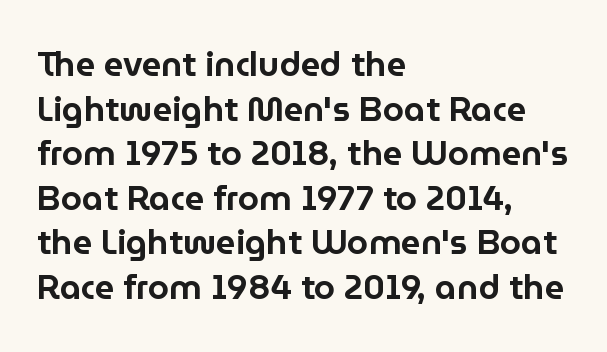
The image shows 34 px sans-serif type, upright; set left-aligned, normal line spacing (1.31x), normal letter spacing, not underlined; low stroke contrast and a medium x-height.
